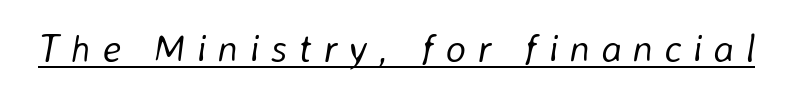
A typesetter would call this heavily tracked-out type. Underline: present. Characters are canted at an angle relative to the baseline's perpendicular. Character widths vary here, with narrow letters taking less room than wide ones.
